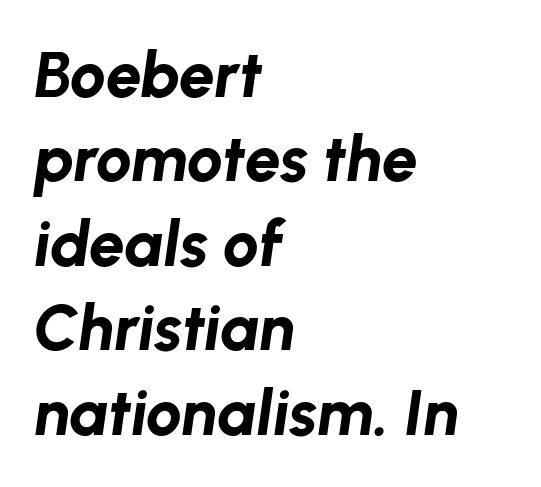
{"italic": "yes", "lean": "right", "slant_degrees": 8, "bold": "yes", "weight": "bold", "width": "normal", "stroke_contrast": "low", "x_height": "medium", "monospaced": "no", "underline": "no", "align": "left", "line_spacing": "normal", "line_spacing_ratio": 1.32, "letter_spacing": "normal", "letter_spacing_em": 0.0, "glyph_px": 64}
